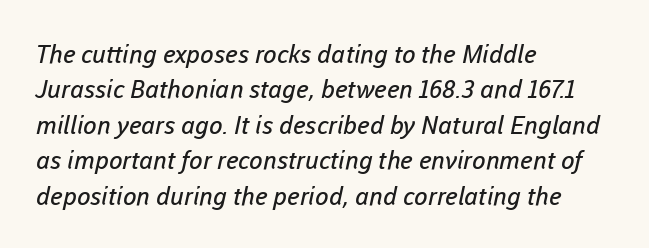
These lines keep a tight, regular rhythm from letter to letter. Whoever set this chose a conventional vertical rhythm. Clear beneath every line of the passage. Ink coverage per letter is moderate at most.
